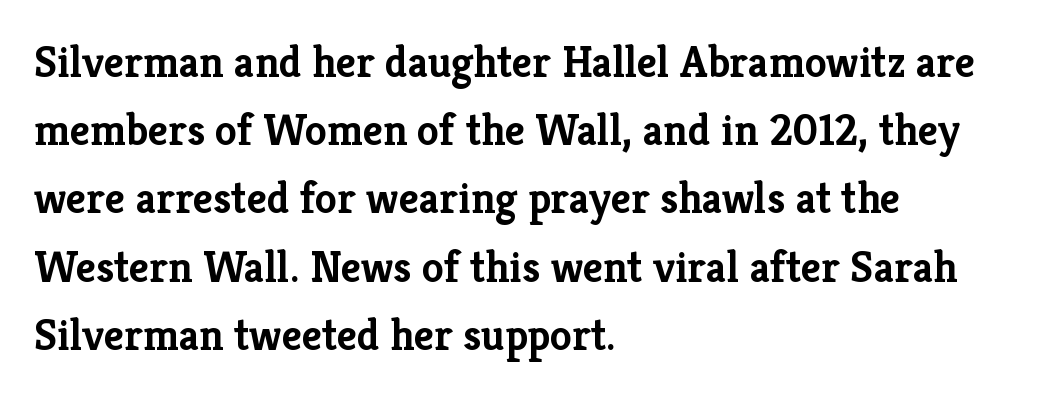
Honestly, there is no underline to notice here at all. The line texture is even and compact thanks to regular tracking. Do the characters align in a grid? No, the font is proportional. The ragged edge is on the right, which tells us the setting is flush left. A full-strength bold gives these letters their thick strokes.
